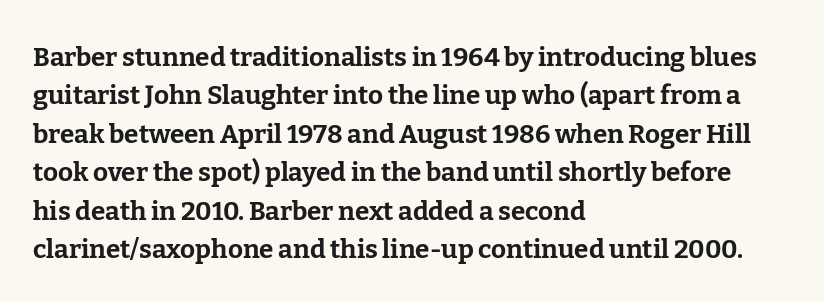
A typesetter would mark this as roman, not italic. Rule under the text: the space is simply empty. Layout note: lines flush left. The designer left line spacing at the default. What weight is shown? A full bold with thick strokes. This sample uses plain, unmodified letter spacing.
